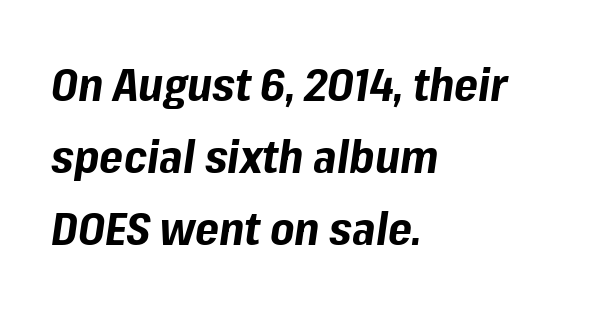
The image shows 46 px bold type, italic (leaning right); set left-aligned, normal line spacing (1.57x), normal letter spacing, not underlined; low stroke contrast and a medium x-height.
